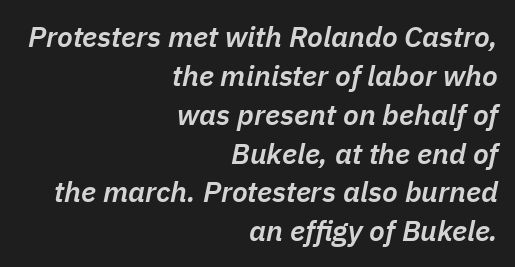
{"italic": "yes", "lean": "right", "slant_degrees": 11, "bold": "semi", "weight": "semibold", "width": "normal", "stroke_contrast": "low", "x_height": "medium", "monospaced": "no", "underline": "no", "align": "right", "line_spacing": "normal", "line_spacing_ratio": 1.34, "letter_spacing": "normal", "letter_spacing_em": 0.0, "glyph_px": 29}
